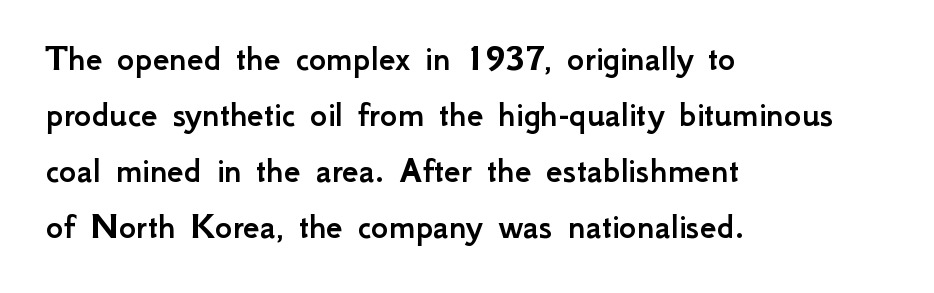
{"serif": "no", "italic": "no", "width": "normal", "stroke_contrast": "low", "x_height": "small", "monospaced": "no", "underline": "no", "align": "left", "line_spacing": "normal", "line_spacing_ratio": 1.51, "letter_spacing": "normal", "letter_spacing_em": 0.0, "glyph_px": 37}
